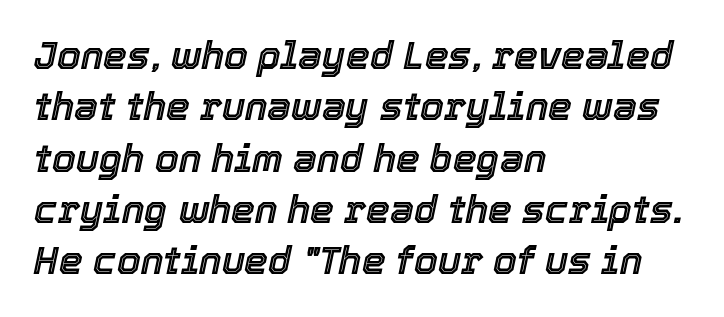
{"italic": "yes", "lean": "right", "slant_degrees": 12, "width": "normal", "x_height": "medium", "monospaced": "no", "underline": "no", "align": "left", "line_spacing": "normal", "line_spacing_ratio": 1.35, "letter_spacing": "normal", "letter_spacing_em": 0.0, "glyph_px": 38}
